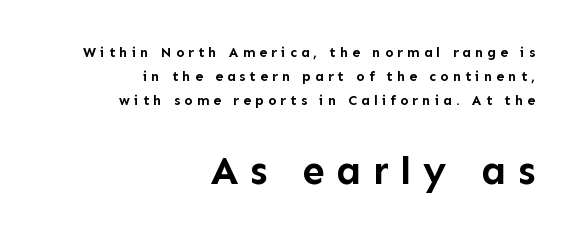
The image shows 40 px semibold sans-serif type, upright; set right-aligned, normal line spacing (1.7x), unusually wide letter spacing (+0.29 em), not underlined; the second (bottom) block is 2.86x larger; low stroke contrast and a medium x-height.
